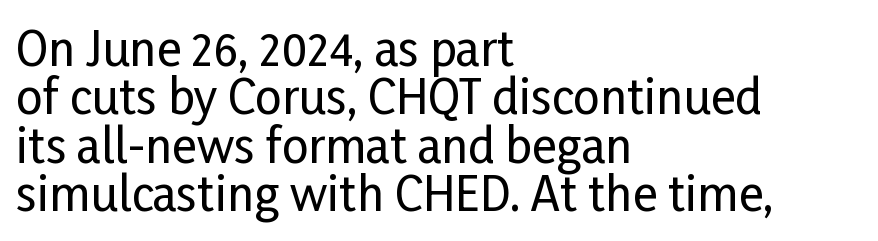
The font family rendered here belongs to the sans-serif group. The passage shown is typed in a proportional face where columns would drift. The type is set solid horizontally, with unmodified tracking. The font's upright variant was chosen for this text. The compositor pushed each line to the left boundary. The leading is snug, giving the passage a crowded texture.
